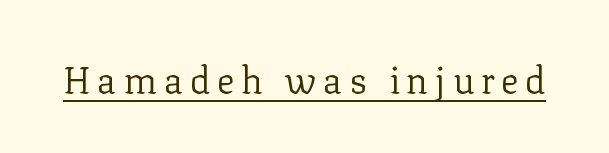
Q: Is the text bold? A: No.
Q: Is the text italic (slanted)? A: No, it is upright.
Q: Is the typeface a serif or a sans-serif typeface? A: Serif.
Q: Is the text underlined? A: Yes.
Q: Width (condensed, normal, or wide)? A: Normal.
Q: Stroke contrast? A: Low.
Q: x-height? A: Medium.
Q: Monospaced? A: No.
